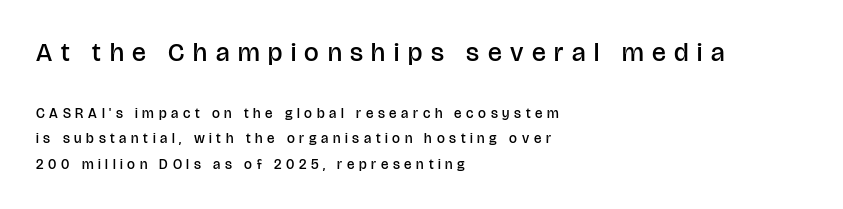
Q: Is the text bold? A: Semi-bold.
Q: Is the text italic (slanted)? A: No, it is upright.
Q: Is the text underlined? A: No.
Q: How is the paragraph aligned? A: Left-aligned.
Q: Is the spacing between letters normal or unusually wide? A: Unusually wide.
Q: Which block of text is set in a larger size, the first (top) or the second (bottom)? A: The first (top) one.
